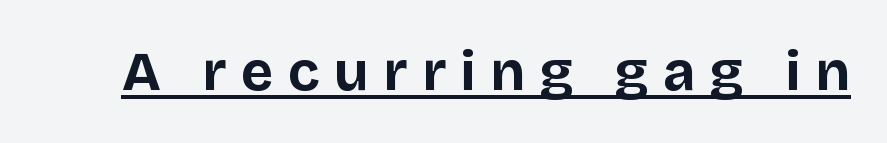
The image shows 56 px bold sans-serif type, upright; set unusually wide letter spacing (+0.26 em), underlined; low stroke contrast and a large x-height.
